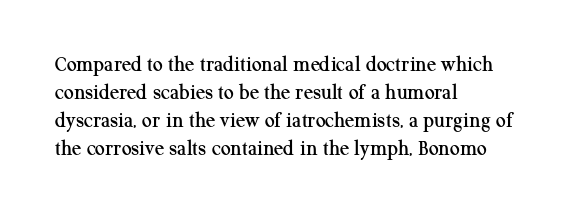
In terms of leading, this rendering sits right in the middle. Do the letters lean? They stand straight. These lines stack with their left ends in a neat column. The zone under the glyphs is completely vacant. The letters sit at their default tracking, neither squeezed nor spread.
